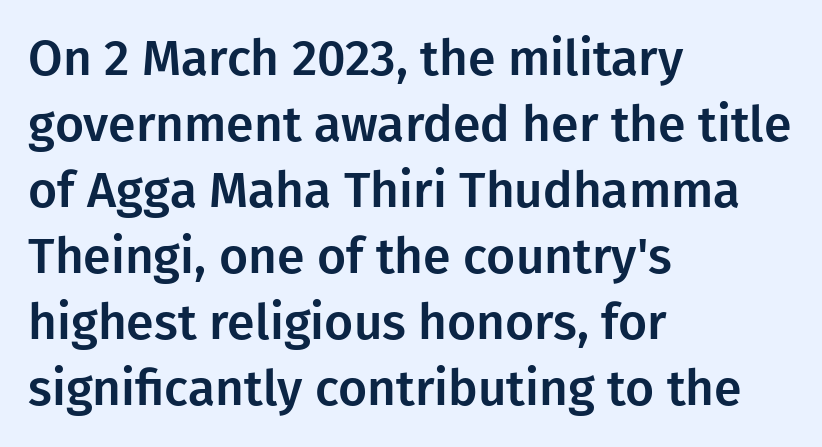
Glyph-to-glyph distance matches everyday printed text. The space beneath each line is pristine and unruled. Think of a printed novel: that variable character pitch is what you see here. The lines sit at an ordinary, default distance from one another.
